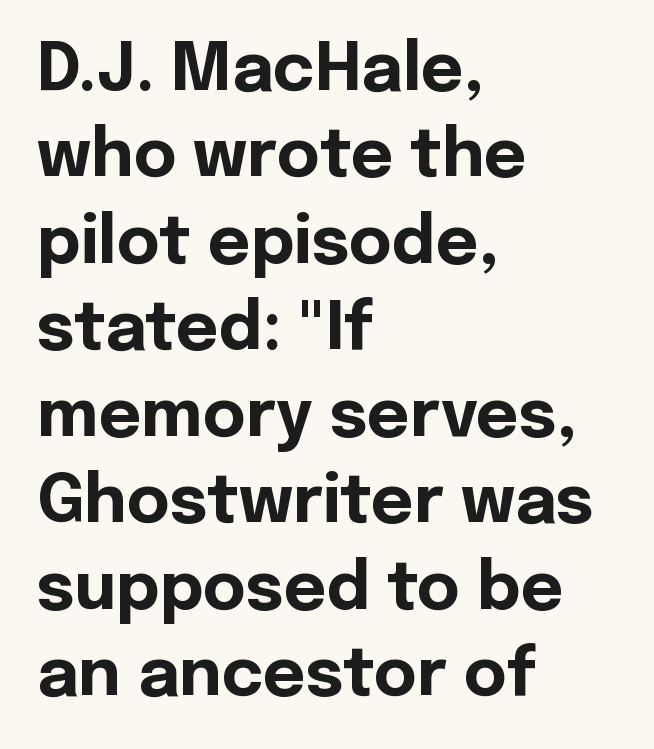
Q: Is the text bold? A: Yes.
Q: Is the text italic (slanted)? A: No, it is upright.
Q: Is the typeface a serif or a sans-serif typeface? A: Sans-serif.
Q: Is the text underlined? A: No.
Q: How is the paragraph aligned? A: Left-aligned.
Q: Is the spacing between letters normal or unusually wide? A: Normal.
Q: Is the spacing between lines tight, normal or loose? A: Normal.
Q: Width (condensed, normal, or wide)? A: Normal.
Q: x-height? A: Medium.
Q: Monospaced? A: No.
